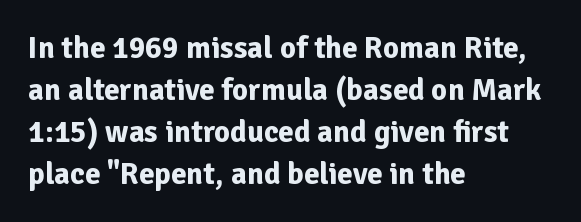
Q: Is the text bold? A: Yes.
Q: Is the text italic (slanted)? A: No, it is upright.
Q: Is the typeface a serif or a sans-serif typeface? A: Sans-serif.
Q: Is the text underlined? A: No.
Q: How is the paragraph aligned? A: Left-aligned.
Q: Is the spacing between letters normal or unusually wide? A: Normal.
Q: Is the spacing between lines tight, normal or loose? A: Normal.
Q: Width (condensed, normal, or wide)? A: Normal.
Q: Stroke contrast? A: Low.
Q: x-height? A: Medium.
Q: Monospaced? A: No.
